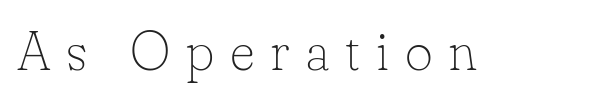
The image shows 54 px thin serif type, upright; set unusually wide letter spacing (+0.29 em), not underlined; low stroke contrast and a small x-height.
